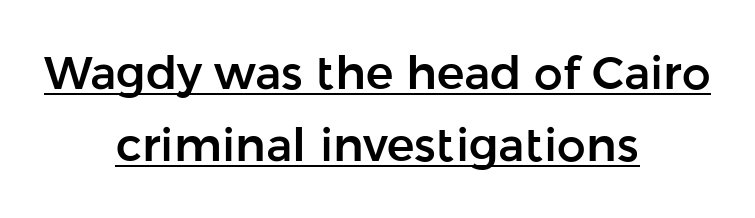
{"serif": "no", "italic": "no", "width": "normal", "stroke_contrast": "low", "x_height": "medium", "monospaced": "no", "underline": "yes", "align": "center", "line_spacing": "normal", "line_spacing_ratio": 1.57, "letter_spacing": "normal", "letter_spacing_em": 0.0, "glyph_px": 46}
